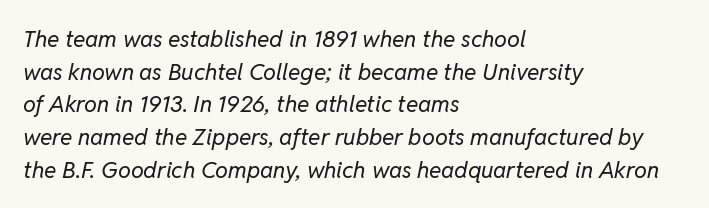
{"italic": "yes", "lean": "right", "slant_degrees": 11, "bold": "no", "underline": "no", "align": "left", "line_spacing": "normal", "line_spacing_ratio": 1.42, "letter_spacing": "normal", "letter_spacing_em": 0.0, "glyph_px": 23}
